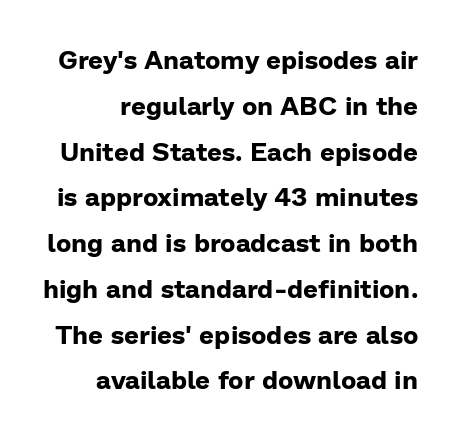
Vertical strokes here are truly vertical. The characters look thick and weighty, a clear bold. Rule under the text: the space is simply empty. Honestly, the letter spacing is just normal — you wouldn't notice it.
